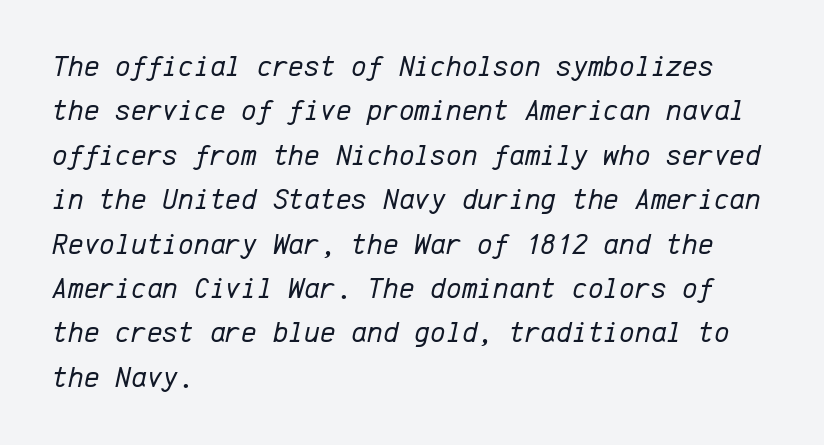
Q: Is the text bold? A: No.
Q: Is the text italic (slanted)? A: Yes, it leans right by about 12 degrees.
Q: Is the text underlined? A: No.
Q: How is the paragraph aligned? A: Left-aligned.
Q: Is the spacing between letters normal or unusually wide? A: Normal.
Q: Is the spacing between lines tight, normal or loose? A: Normal.
Q: Width (condensed, normal, or wide)? A: Normal.
Q: Stroke contrast? A: Low.
Q: x-height? A: Medium.
Q: Monospaced? A: Yes.
